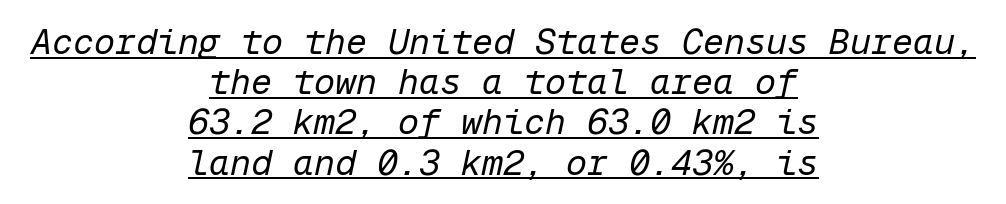
Q: Is the text bold? A: No.
Q: Is the text italic (slanted)? A: Yes, it leans right by about 12 degrees.
Q: Is the text underlined? A: Yes.
Q: How is the paragraph aligned? A: Centered.
Q: Is the spacing between letters normal or unusually wide? A: Normal.
Q: Is the spacing between lines tight, normal or loose? A: Tight.
Q: Width (condensed, normal, or wide)? A: Normal.
Q: Stroke contrast? A: Low.
Q: x-height? A: Medium.
Q: Monospaced? A: Yes.
